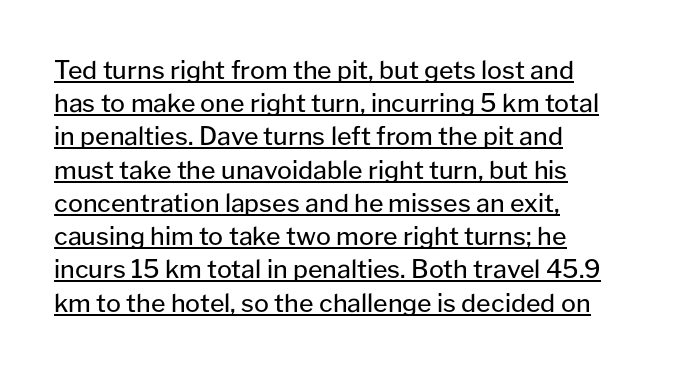
It's the straight-up-and-down kind of type. Between one letter and the next there's only the usual sliver of space. Notice how a bar underscores the lettering throughout. The passage shown stacks its lines at a standard gap. If you drew a ruler down the left edge, every line would touch it.
